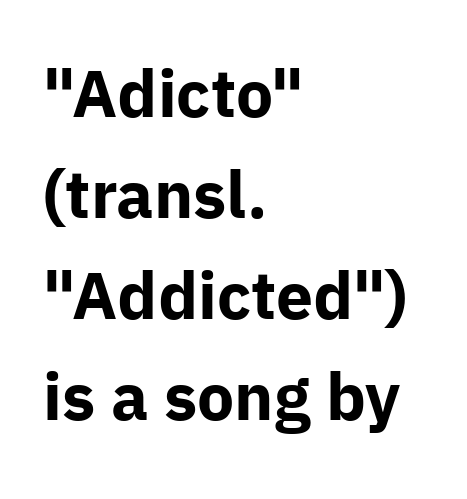
Rendered with straight, roman letterforms. Nope, no serifs anywhere on these letters. No extra tracking has been applied to these lines. Letters rest on an invisible, unmarked baseline. Notice how descenders clear the ascenders below comfortably — that's standard leading. The text block is weighted toward the left margin, trailing off unevenly rightward.
